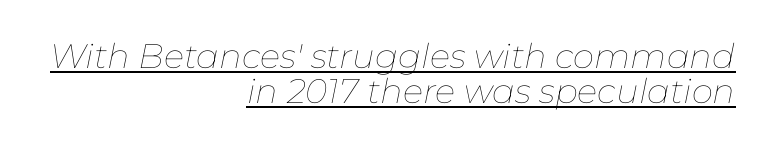
{"italic": "yes", "lean": "right", "slant_degrees": 11, "bold": "no", "weight": "thin", "width": "normal", "stroke_contrast": "low", "x_height": "medium", "monospaced": "no", "underline": "yes", "align": "right", "line_spacing": "tight", "line_spacing_ratio": 1.04, "letter_spacing": "normal", "letter_spacing_em": 0.0, "glyph_px": 34}
